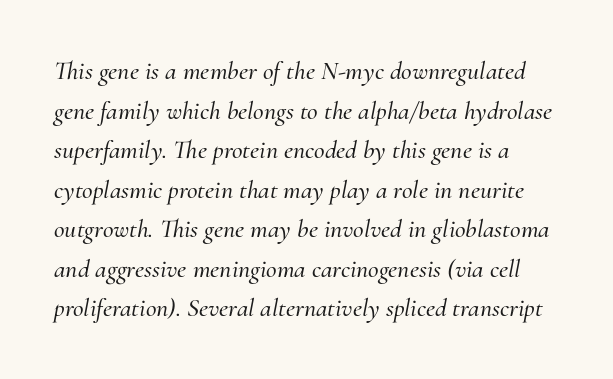
The image shows 26 px text type, italic (leaning right); set normal line spacing (1.52x), normal letter spacing, not underlined.
